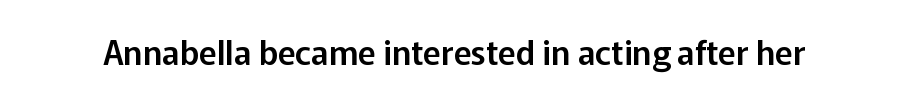
The image shows 33 px sans-serif type, upright; set normal letter spacing, not underlined; low stroke contrast and a medium x-height.
